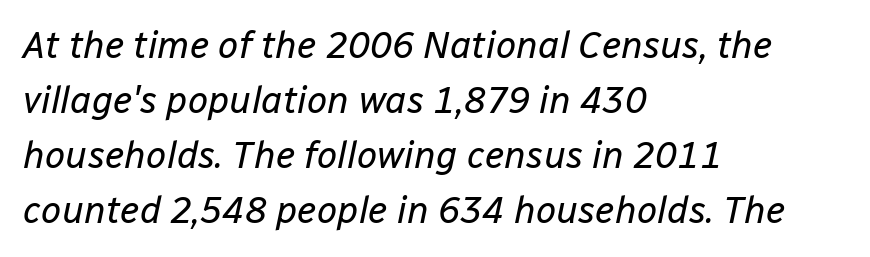
You could not count columns in this text — the font is proportionally spaced. Plain, unruled lines of type. Teacher's note: observe the even left margin — that is flush-left alignment. Whoever set this chose a conventional vertical rhythm.
